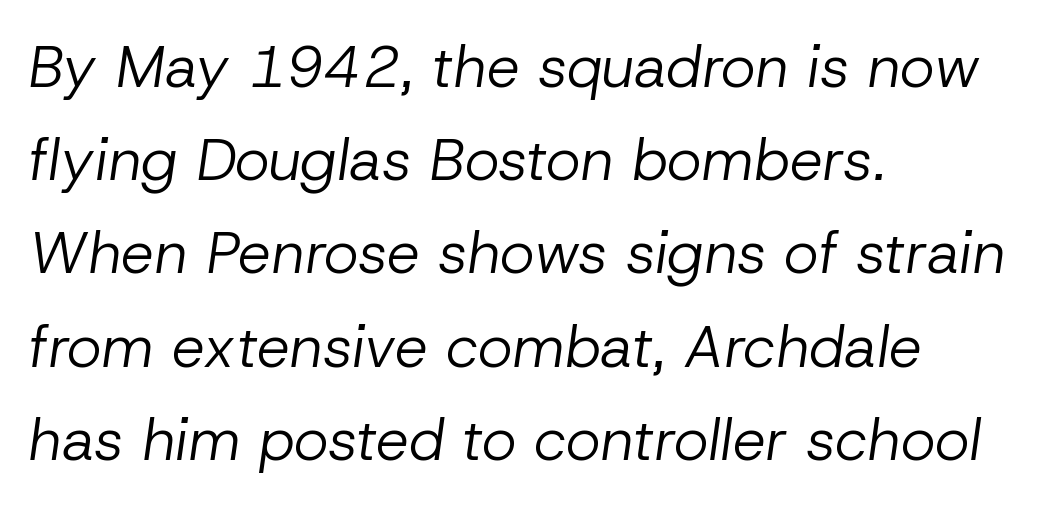
{"italic": "yes", "lean": "right", "slant_degrees": 8, "bold": "no", "weight": "regular", "width": "normal", "stroke_contrast": "low", "x_height": "medium", "monospaced": "no", "underline": "no", "align": "left", "line_spacing": "normal", "line_spacing_ratio": 1.58, "letter_spacing": "normal", "letter_spacing_em": 0.0, "glyph_px": 59}
